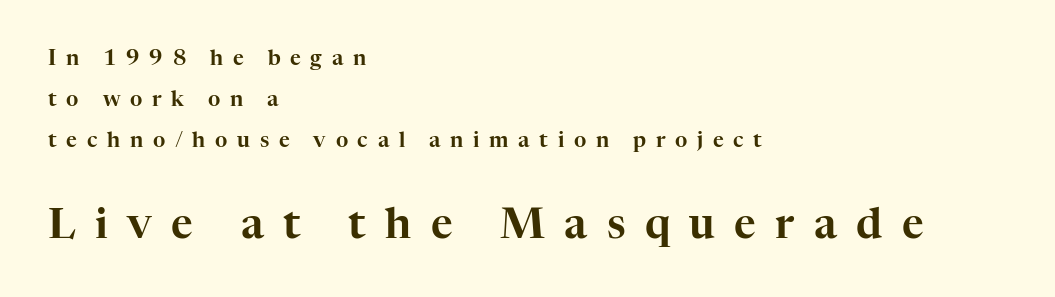
The image shows 42 px serif type, upright; set left-aligned, loose line spacing (1.96x), unusually wide letter spacing (+0.46 em), not underlined; the second (bottom) block is 2.0x larger; high stroke contrast and a medium x-height.
